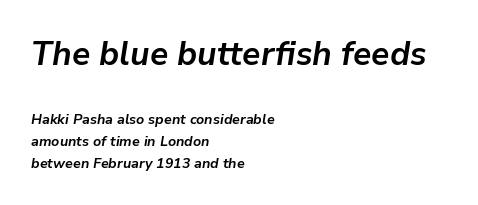
Notice how the passage keeps a crisp vertical edge on the left only. Size hierarchy here favors the leading block over the trailing one. The text carries the slant typical of an italic or oblique font. The rendering keeps characters at their native spacing. Whoever set this chose a conventional vertical rhythm. Honestly, there is no underline to notice here at all.
